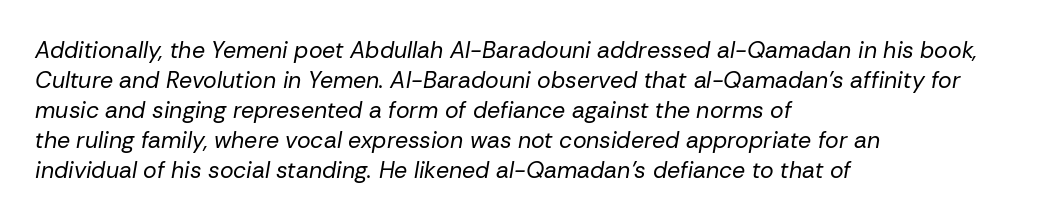
The image shows 23 px text type, italic (leaning right); set left-aligned, normal line spacing (1.3x), normal letter spacing, not underlined.
